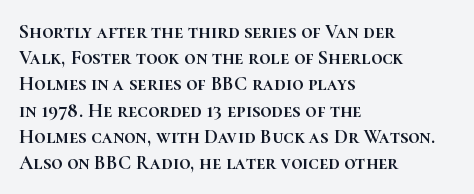
Q: Is the text italic (slanted)? A: No, it is upright.
Q: Is the text underlined? A: No.
Q: How is the paragraph aligned? A: Left-aligned.
Q: Is the spacing between letters normal or unusually wide? A: Normal.
Q: Is the spacing between lines tight, normal or loose? A: Normal.
